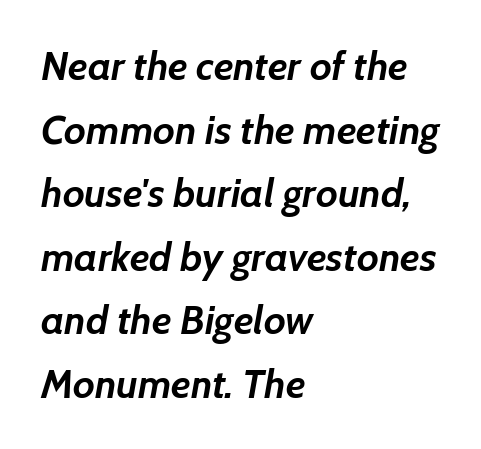
The image shows 40 px semibold type, italic (leaning right); set left-aligned, normal line spacing (1.59x), normal letter spacing, not underlined; low stroke contrast and a medium x-height.
